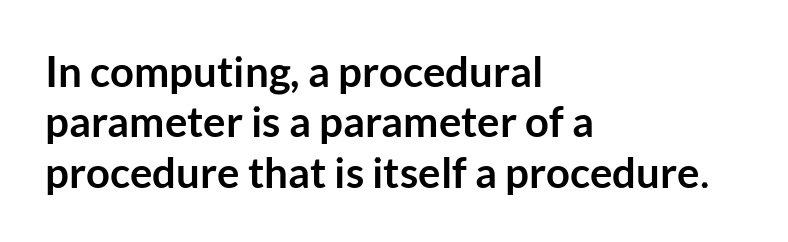
{"serif": "no", "italic": "no", "bold": "yes", "weight": "semibold", "width": "normal", "stroke_contrast": "low", "x_height": "medium", "monospaced": "no", "underline": "no", "align": "left", "line_spacing_ratio": 1.2, "letter_spacing": "normal", "letter_spacing_em": 0.0, "glyph_px": 42}
